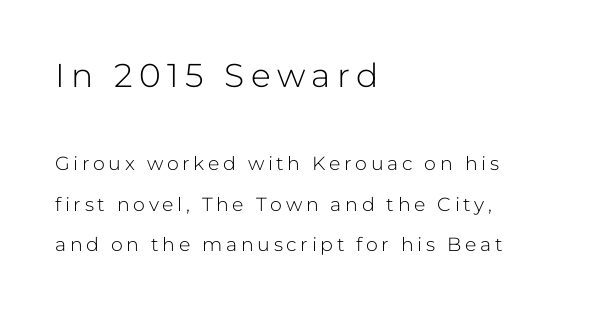
The image shows 33 px light sans-serif type, upright; set left-aligned, loose line spacing (2.12x), not underlined; the first (top) block is 1.74x larger; low stroke contrast and a medium x-height.
